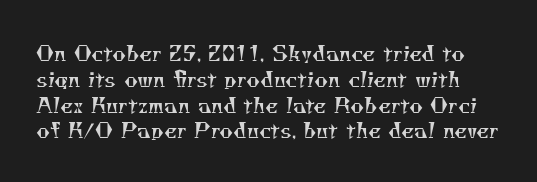
The image shows 21 px text type; set line spacing 1.23x, normal letter spacing, not underlined.
